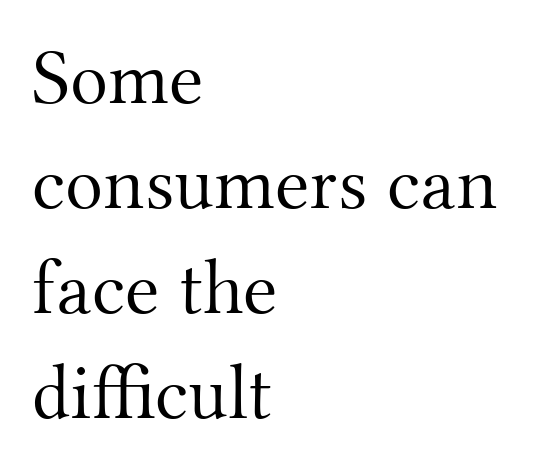
The image shows 79 px light serif type, upright; set left-aligned, normal line spacing (1.33x), normal letter spacing, not underlined; medium stroke contrast and a small x-height.
